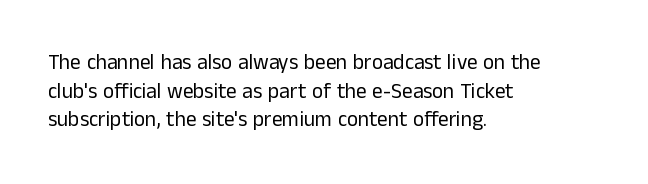
Q: Is the text bold? A: No.
Q: Is the text italic (slanted)? A: No, it is upright.
Q: Is the text underlined? A: No.
Q: How is the paragraph aligned? A: Left-aligned.
Q: Is the spacing between letters normal or unusually wide? A: Normal.
Q: Is the spacing between lines tight, normal or loose? A: Normal.
